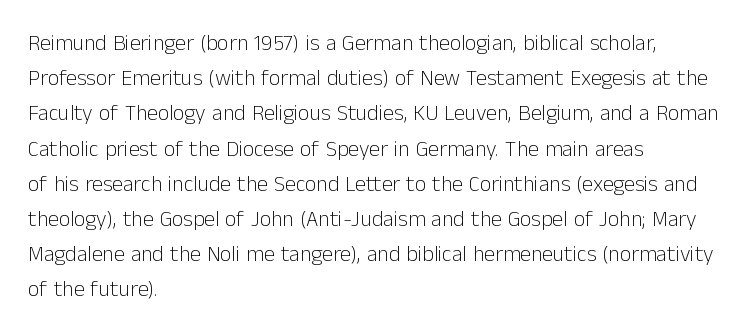
A quiet, ordinary-to-light weight characterises the typeface. Default kerning and tracking; the words read as compact shapes. These lines stack with their left ends in a neat column. The leading is moderate, giving the passage an even texture.
